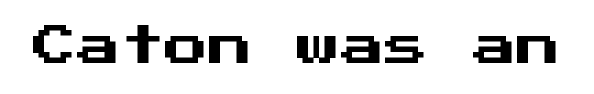
Posture: vertical. This sample uses plain, unmodified letter spacing. A bare baseline throughout the passage. I'd call this a sans setting — the letters go barefoot.
